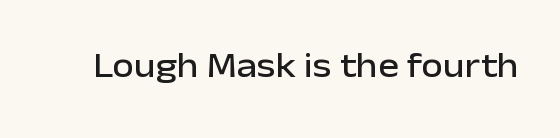
{"serif": "no", "italic": "no", "width": "normal", "stroke_contrast": "low", "x_height": "medium", "monospaced": "no", "underline": "no", "letter_spacing": "normal", "letter_spacing_em": 0.0, "glyph_px": 35}
